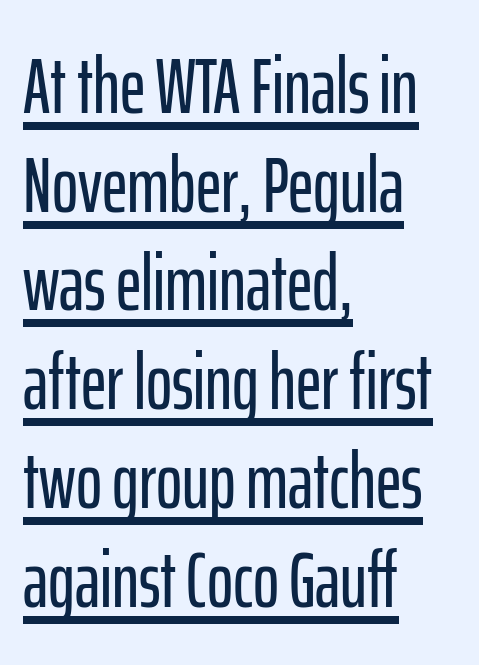
Short note: letters normally spaced. Nothing sits at the stroke ends, so this counts as sans-serif. The ragged edge is on the right, which tells us the setting is flush left. Spacing verdict: proportional, widths tailored to each character. A typesetter would call this leading conventional body-copy spacing.
